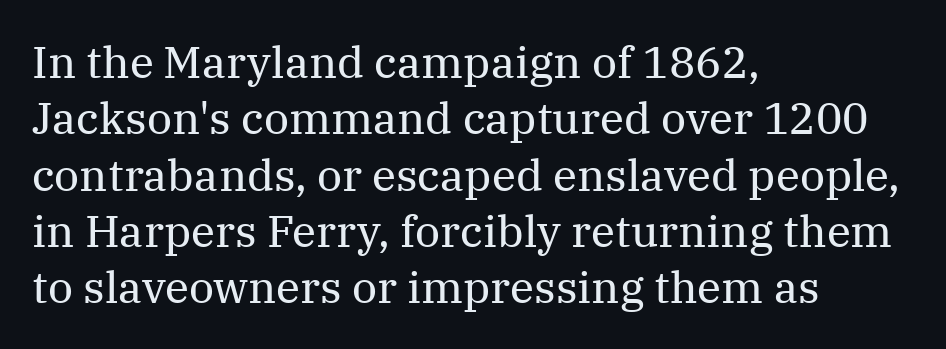
The image shows 44 px regular-weight serif type, upright; set left-aligned, normal line spacing (1.28x), normal letter spacing, not underlined; medium stroke contrast and a medium x-height.
